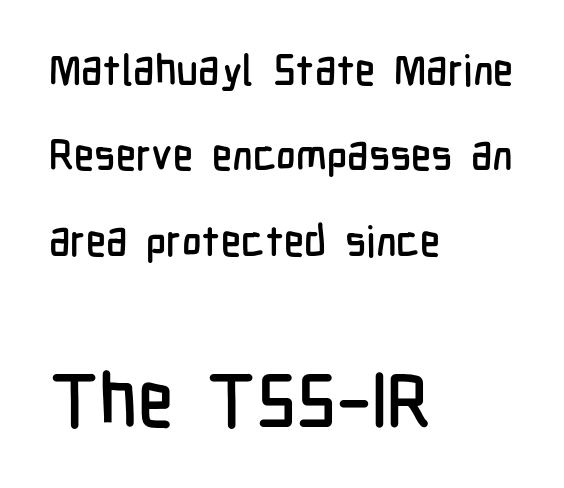
To sum up the face: it is a sans, with no serifs. If you squint, the bottom block still reads clearly — it's the larger of the two. A typesetter would call this proportional, since set widths differ per character. Students, note that the glyphs here touch the page at normal intervals. Is there much room between lines? Yes — plenty of vertical air separates them.
